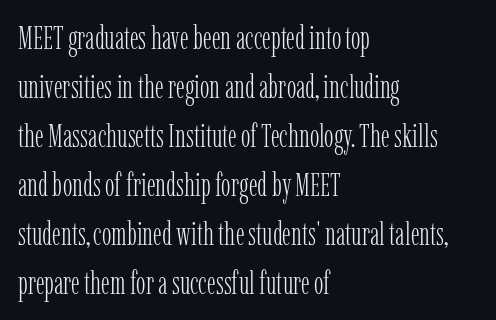
Q: Is the text bold? A: No.
Q: Is the text italic (slanted)? A: No, it is upright.
Q: Is the typeface a serif or a sans-serif typeface? A: Serif.
Q: Is the text underlined? A: No.
Q: How is the paragraph aligned? A: Left-aligned.
Q: Is the spacing between letters normal or unusually wide? A: Normal.
Q: Is the spacing between lines tight, normal or loose? A: Normal.
Q: Width (condensed, normal, or wide)? A: Condensed.
Q: Stroke contrast? A: Low.
Q: x-height? A: Medium.
Q: Monospaced? A: No.
